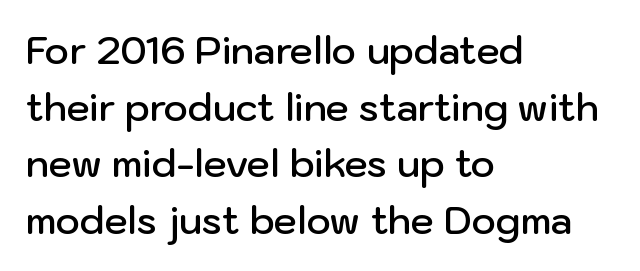
The image shows 37 px semibold sans-serif type, upright; set left-aligned, normal line spacing (1.53x), normal letter spacing, not underlined; low stroke contrast and a medium x-height.
